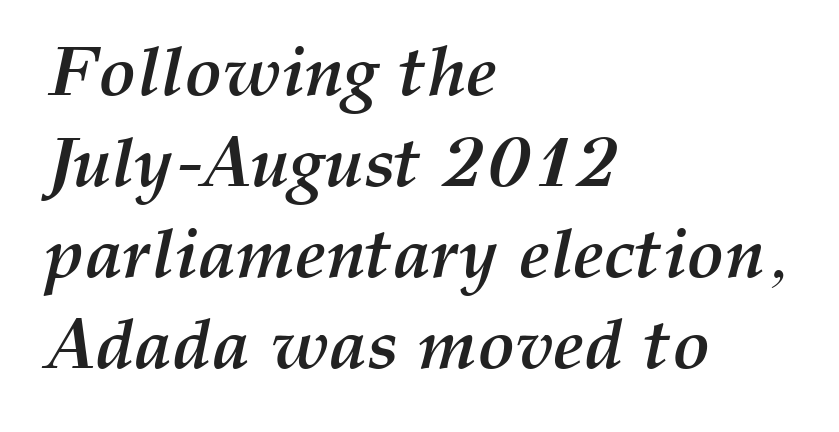
The image shows 70 px semibold type, italic (leaning right); set left-aligned, normal line spacing (1.3x), normal letter spacing, not underlined; medium stroke contrast and a medium x-height.
